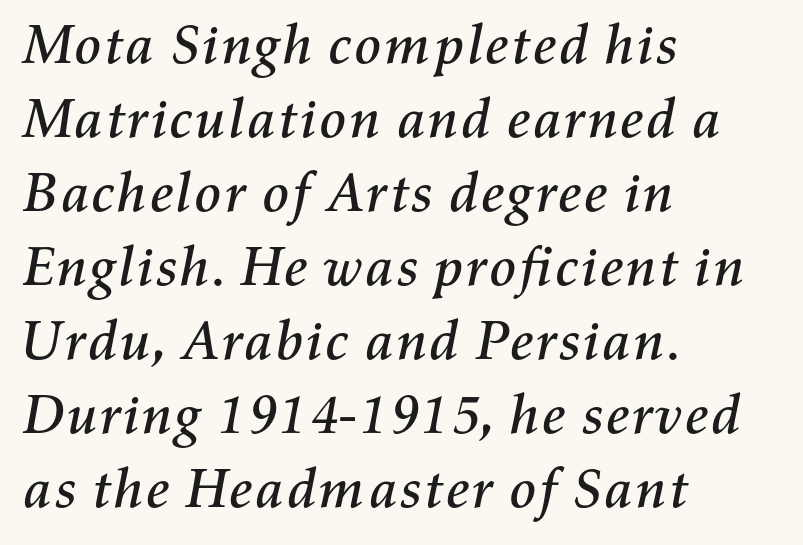
This is oblique type, the kind used for emphasis or titles. Horizontally, the lines are justified to the leading edge only. Proportional: the letters do not fall into vertical columns. Interline gaps are of average width in this sample.
